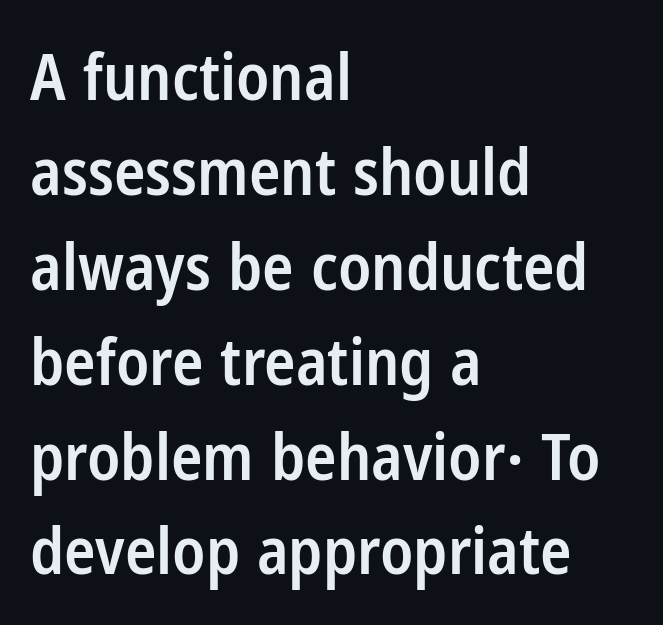
Q: Is the text bold? A: Semi-bold.
Q: Is the text italic (slanted)? A: No, it is upright.
Q: Is the typeface a serif or a sans-serif typeface? A: Sans-serif.
Q: Is the text underlined? A: No.
Q: How is the paragraph aligned? A: Left-aligned.
Q: Is the spacing between letters normal or unusually wide? A: Normal.
Q: Is the spacing between lines tight, normal or loose? A: Normal.
Q: Width (condensed, normal, or wide)? A: Condensed.
Q: Stroke contrast? A: Low.
Q: x-height? A: Medium.
Q: Monospaced? A: No.
